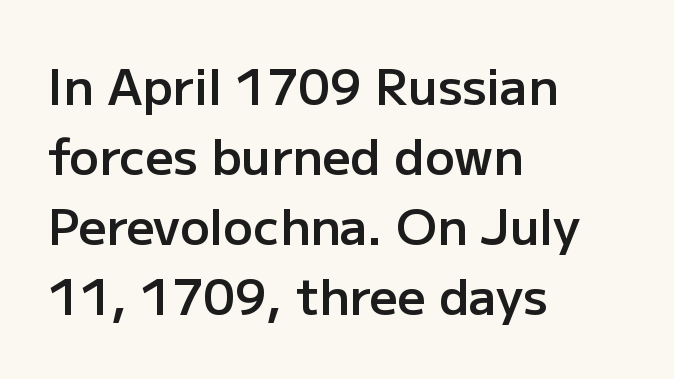
The image shows 49 px semibold sans-serif type, upright; set left-aligned, normal line spacing (1.43x), normal letter spacing, not underlined; low stroke contrast and a medium x-height.
